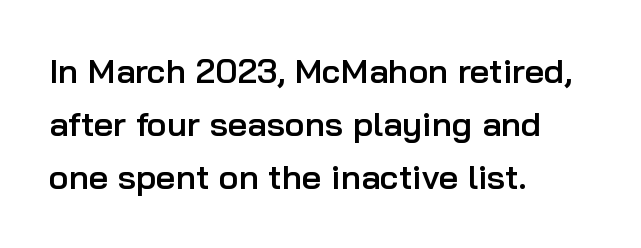
{"serif": "no", "italic": "no", "bold": "semi", "weight": "semibold", "width": "normal", "stroke_contrast": "low", "x_height": "medium", "monospaced": "no", "underline": "no", "align": "left", "line_spacing": "normal", "line_spacing_ratio": 1.56, "letter_spacing": "normal", "letter_spacing_em": 0.0, "glyph_px": 34}
